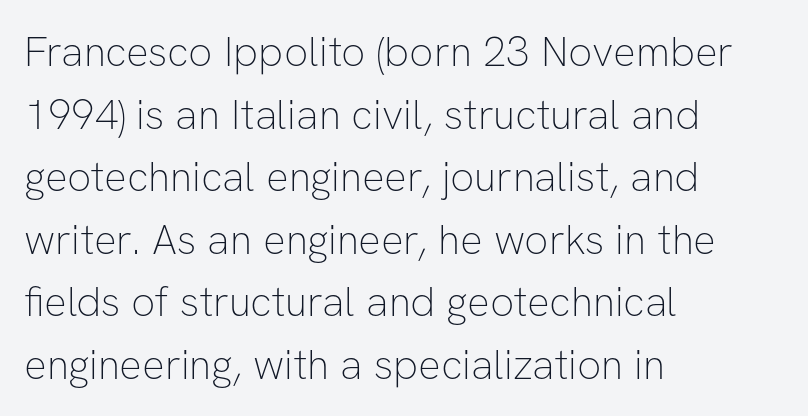
These glyphs show unthickened strokes, regular width or finer. Layout note: lines flush left. The space beneath each line is pristine and unruled. Is there much room between lines? A standard amount, neither cramped nor airy.
